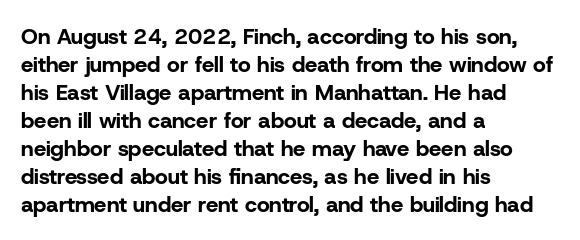
{"italic": "no", "bold": "yes", "underline": "no", "align": "left", "line_spacing": "normal", "line_spacing_ratio": 1.27, "letter_spacing": "normal", "letter_spacing_em": 0.0, "glyph_px": 22}
